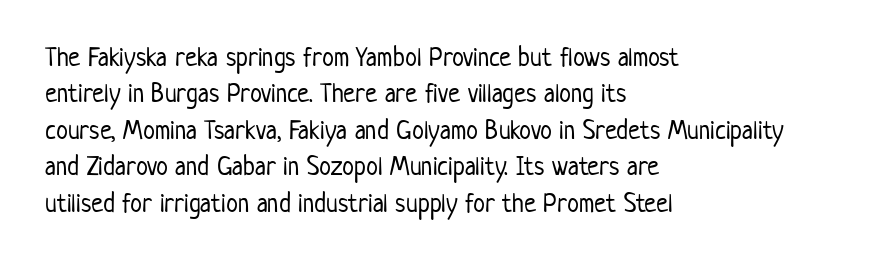
Q: Is the text bold? A: No.
Q: Is the text italic (slanted)? A: No, it is upright.
Q: Is the text underlined? A: No.
Q: How is the paragraph aligned? A: Left-aligned.
Q: Is the spacing between letters normal or unusually wide? A: Normal.
Q: Is the spacing between lines tight, normal or loose? A: Normal.
